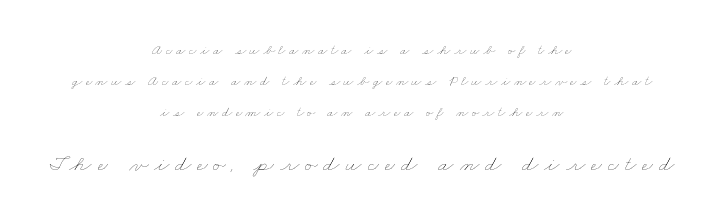
Summary of weight: not heavy and not bold. Horizontal bands of white between lines are thick stripes. Here the glyphs are tracked loosely, breaking word shapes into spaced letters. Here the second block reads like a headline and the first like body copy. The paragraph shown floats in the horizontal middle. Words float on clear page, feet unadorned.
